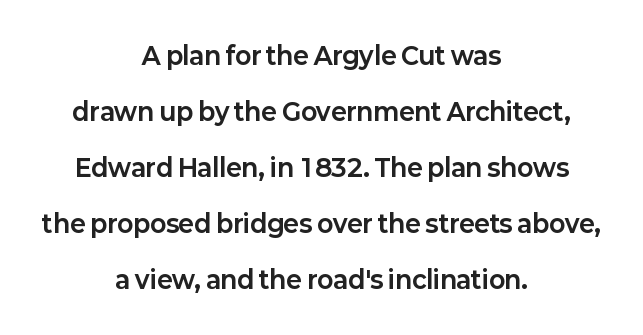
{"italic": "no", "bold": "yes", "underline": "no", "align": "center", "line_spacing": "loose", "line_spacing_ratio": 2.33, "letter_spacing": "normal", "letter_spacing_em": 0.0, "glyph_px": 24}
